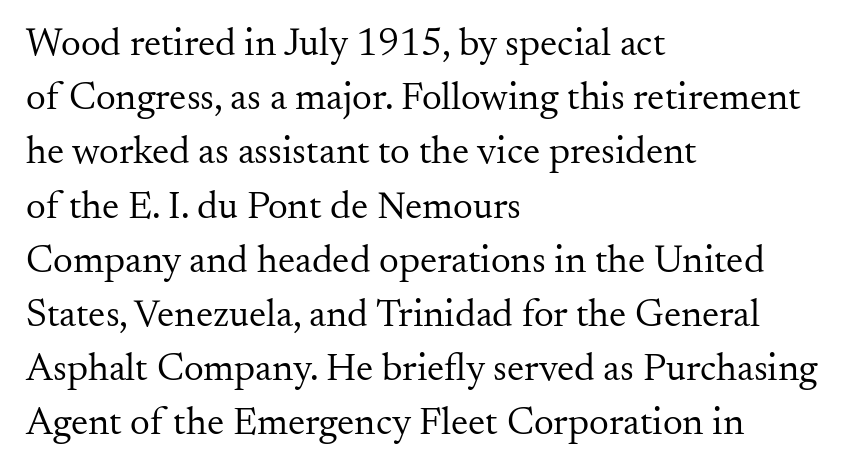
The image shows 39 px regular-weight serif type, upright; set left-aligned, normal line spacing (1.39x), normal letter spacing, not underlined; medium stroke contrast and a small x-height.
